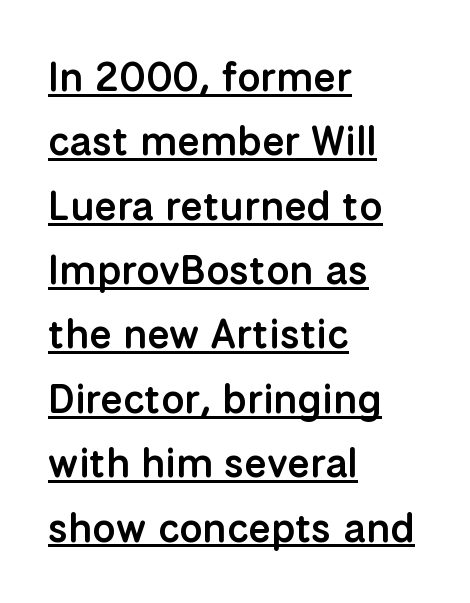
Q: Is the text bold? A: Semi-bold.
Q: Is the text italic (slanted)? A: No, it is upright.
Q: Is the typeface a serif or a sans-serif typeface? A: Sans-serif.
Q: Is the text underlined? A: Yes.
Q: How is the paragraph aligned? A: Left-aligned.
Q: Is the spacing between letters normal or unusually wide? A: Normal.
Q: Is the spacing between lines tight, normal or loose? A: Normal.
Q: Width (condensed, normal, or wide)? A: Normal.
Q: Stroke contrast? A: Low.
Q: x-height? A: Medium.
Q: Monospaced? A: No.
